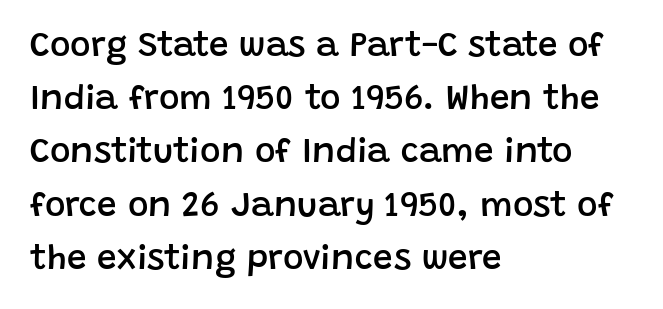
{"serif": "no", "italic": "no", "bold": "semi", "weight": "semibold", "width": "normal", "stroke_contrast": "low", "x_height": "large", "monospaced": "no", "underline": "no", "align": "left", "line_spacing": "normal", "line_spacing_ratio": 1.52, "letter_spacing": "normal", "letter_spacing_em": 0.0, "glyph_px": 35}
